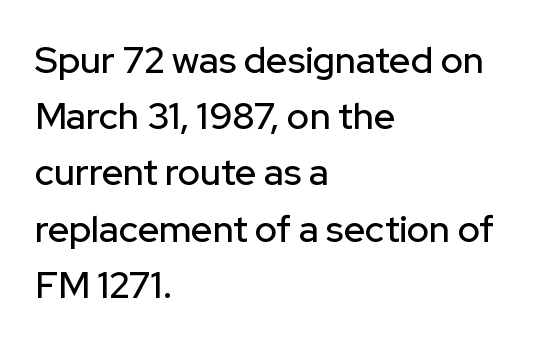
Q: Is the text italic (slanted)? A: No, it is upright.
Q: Is the typeface a serif or a sans-serif typeface? A: Sans-serif.
Q: Is the text underlined? A: No.
Q: How is the paragraph aligned? A: Left-aligned.
Q: Is the spacing between letters normal or unusually wide? A: Normal.
Q: Is the spacing between lines tight, normal or loose? A: Normal.
Q: Width (condensed, normal, or wide)? A: Normal.
Q: Stroke contrast? A: Low.
Q: x-height? A: Medium.
Q: Monospaced? A: No.
